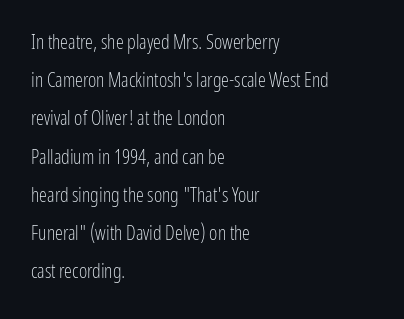
Descenders hang freely into open space. The specimen reads as upright at a glance. How are the letters spaced? Ordinarily, with no added tracking. Teacher's note: observe the even left margin — that is flush-left alignment.
